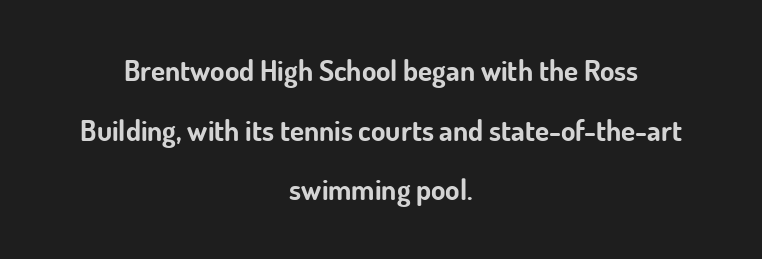
{"serif": "no", "italic": "no", "bold": "yes", "weight": "bold", "width": "normal", "stroke_contrast": "low", "x_height": "small", "monospaced": "no", "underline": "no", "align": "center", "line_spacing": "loose", "line_spacing_ratio": 2.06, "letter_spacing": "normal", "letter_spacing_em": 0.0, "glyph_px": 29}
